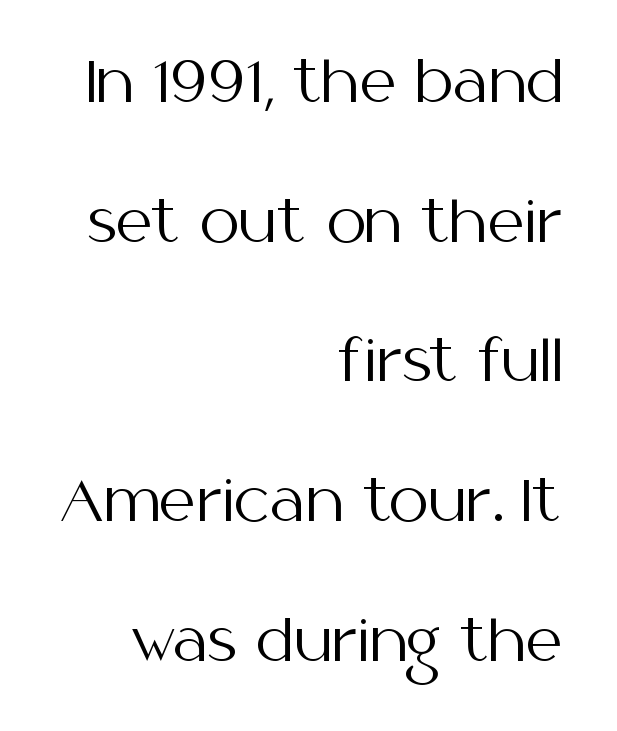
{"serif": "no", "italic": "no", "bold": "no", "weight": "regular", "width": "normal", "stroke_contrast": "medium", "x_height": "medium", "monospaced": "no", "underline": "no", "align": "right", "line_spacing": "loose", "line_spacing_ratio": 2.45, "letter_spacing": "normal", "letter_spacing_em": 0.0, "glyph_px": 57}
